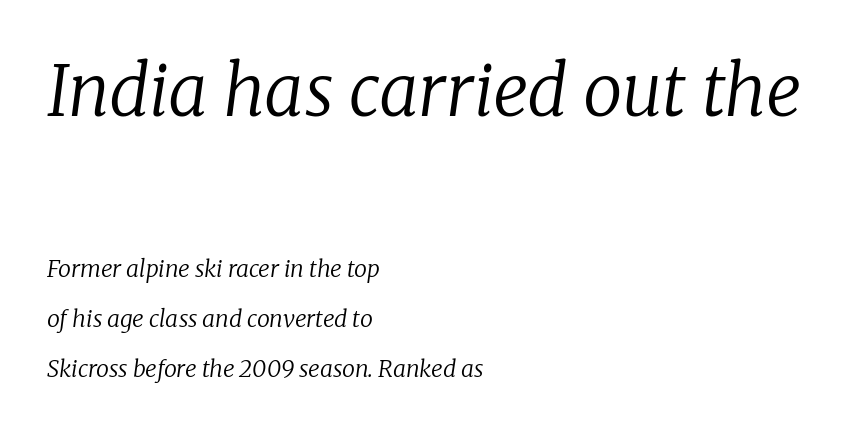
Visually, the top section dominates because its glyphs are scaled up. Letterform terminals end in serifs throughout the passage. The area under the type is left untouched. This sample is left-justified, so line endings fall wherever the words run out. The strokes are not fattened; the text isn't bold. Do the characters align in a grid? No, the font is proportional.
